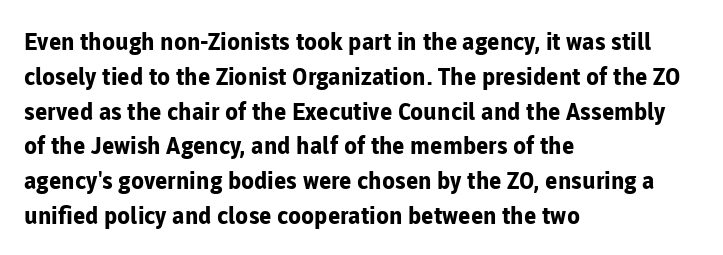
Q: Is the text bold? A: Yes.
Q: Is the text italic (slanted)? A: No, it is upright.
Q: Is the text underlined? A: No.
Q: How is the paragraph aligned? A: Left-aligned.
Q: Is the spacing between letters normal or unusually wide? A: Normal.
Q: Is the spacing between lines tight, normal or loose? A: Normal.
